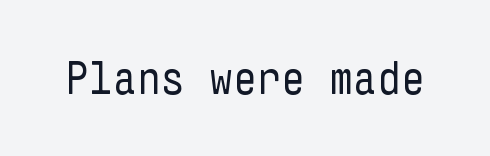
The image shows 47 px regular-weight, condensed sans-serif type, upright; set normal letter spacing, not underlined; low stroke contrast and a medium x-height.
